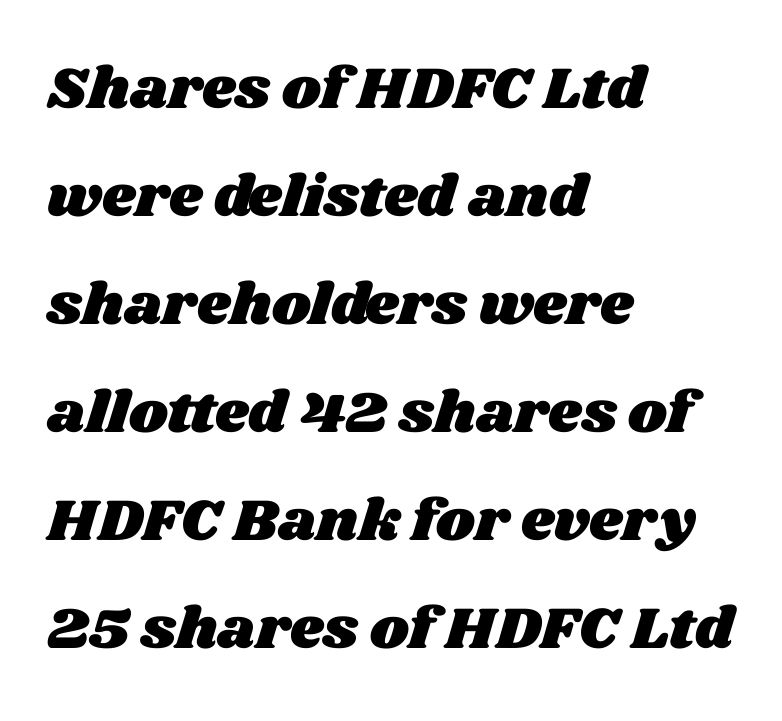
The image shows 59 px wide type; set left-aligned, line spacing 1.83x, normal letter spacing, not underlined; medium stroke contrast and a large x-height.
